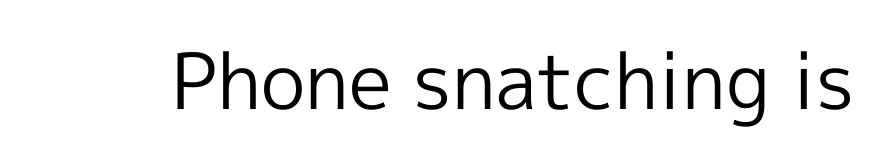
Q: Is the text bold? A: No.
Q: Is the text italic (slanted)? A: No, it is upright.
Q: Is the typeface a serif or a sans-serif typeface? A: Sans-serif.
Q: Is the text underlined? A: No.
Q: Is the spacing between letters normal or unusually wide? A: Normal.
Q: Width (condensed, normal, or wide)? A: Normal.
Q: x-height? A: Medium.
Q: Monospaced? A: No.
